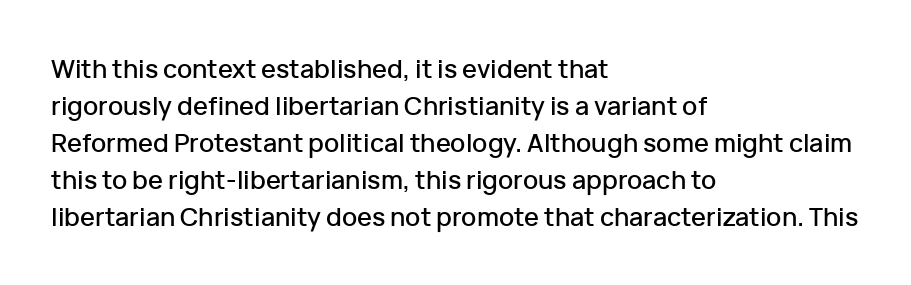
Q: Is the text italic (slanted)? A: No, it is upright.
Q: Is the text underlined? A: No.
Q: How is the paragraph aligned? A: Left-aligned.
Q: Is the spacing between letters normal or unusually wide? A: Normal.
Q: Is the spacing between lines tight, normal or loose? A: Normal.
